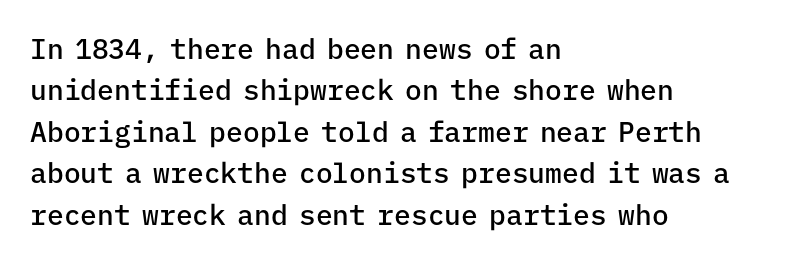
Q: Is the text bold? A: Semi-bold.
Q: Is the text italic (slanted)? A: No, it is upright.
Q: Is the typeface a serif or a sans-serif typeface? A: Sans-serif.
Q: Is the text underlined? A: No.
Q: How is the paragraph aligned? A: Left-aligned.
Q: Is the spacing between letters normal or unusually wide? A: Normal.
Q: Is the spacing between lines tight, normal or loose? A: Normal.
Q: Width (condensed, normal, or wide)? A: Normal.
Q: Stroke contrast? A: Low.
Q: x-height? A: Medium.
Q: Monospaced? A: Yes.
